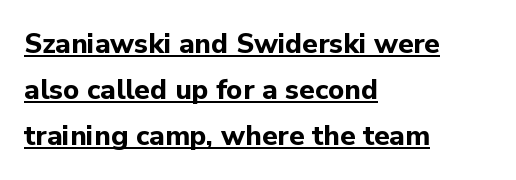
The image shows 28 px bold sans-serif type, upright; set left-aligned, normal line spacing (1.65x), normal letter spacing, underlined; low stroke contrast and a medium x-height.
